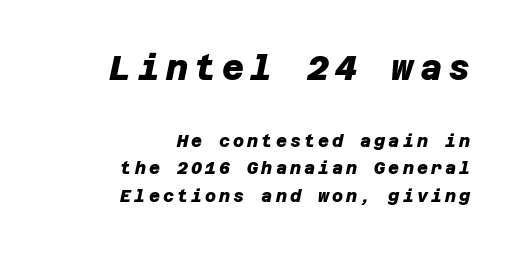
A typesetter would label this face a sans. Bold? Absolutely — the strokes are thick and heavy. One glance says typical: line gaps are just what's usual. Two sizes are in play, and the larger belongs to the first block. The area under the type is left untouched. Alignment: flush right.
